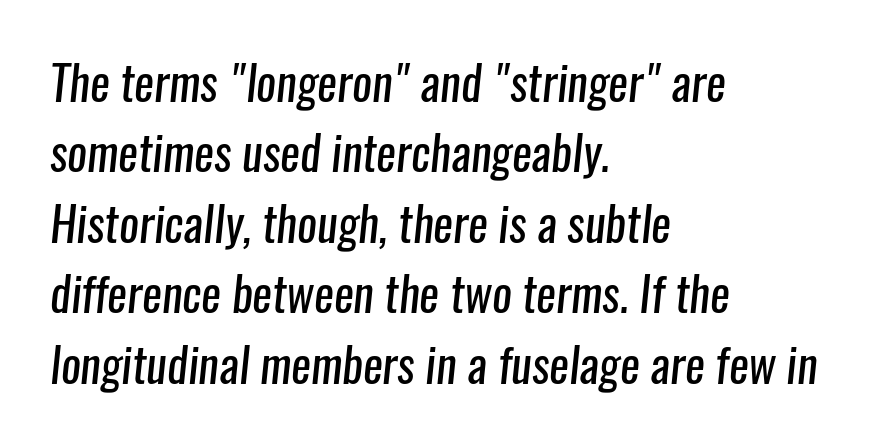
This sample uses a sans-serif face. Is this a fixed-width face? No — the glyphs have proportional, varying widths. Check the space under the baseline: it is left empty. Inter-character spacing is left at the font's built-in metrics.
